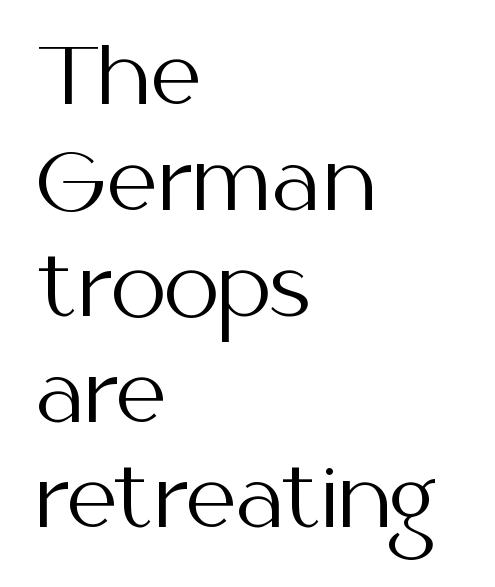
The image shows 79 px regular-weight sans-serif type, upright; set left-aligned, normal line spacing (1.34x), normal letter spacing, not underlined; medium stroke contrast and a medium x-height.
